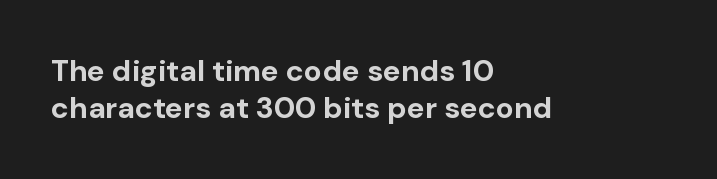
Nothing unusual about the tracking: characters are spaced as the font intends. Nobody drew a line under any word here. Summary of weight: heavy, a full bold. Upright lettering throughout. Serif or sans? Sans — the stroke terminals are bare. Typeset ragged right — the left edge is the straight one.
